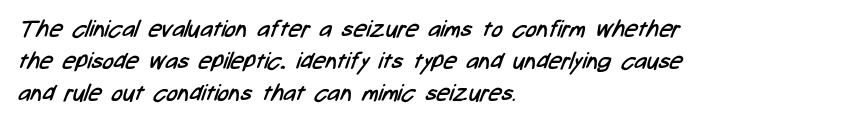
Q: Is the text bold? A: No.
Q: Is the text underlined? A: No.
Q: How is the paragraph aligned? A: Left-aligned.
Q: Is the spacing between letters normal or unusually wide? A: Normal.
Q: Is the spacing between lines tight, normal or loose? A: Normal.
